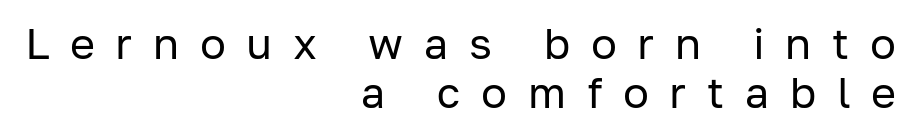
{"serif": "no", "italic": "no", "bold": "no", "weight": "regular", "width": "normal", "stroke_contrast": "low", "x_height": "medium", "monospaced": "no", "underline": "no", "align": "right", "line_spacing": "tight", "line_spacing_ratio": 1.15, "letter_spacing": "wide", "letter_spacing_em": 0.48, "glyph_px": 43}
